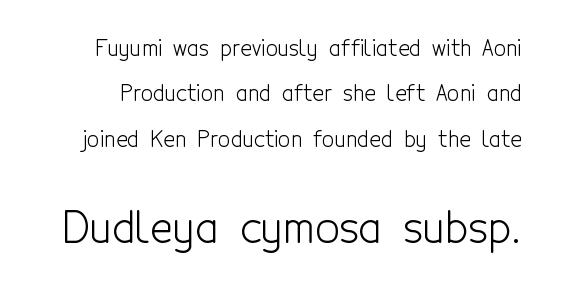
Q: Is the text bold? A: No.
Q: Is the text italic (slanted)? A: No, it is upright.
Q: Is the typeface a serif or a sans-serif typeface? A: Sans-serif.
Q: Is the text underlined? A: No.
Q: Is the spacing between letters normal or unusually wide? A: Normal.
Q: Is the spacing between lines tight, normal or loose? A: Loose.
Q: Which block of text is set in a larger size, the first (top) or the second (bottom)? A: The second (bottom) one.
Q: Width (condensed, normal, or wide)? A: Condensed.
Q: x-height? A: Medium.
Q: Monospaced? A: No.
